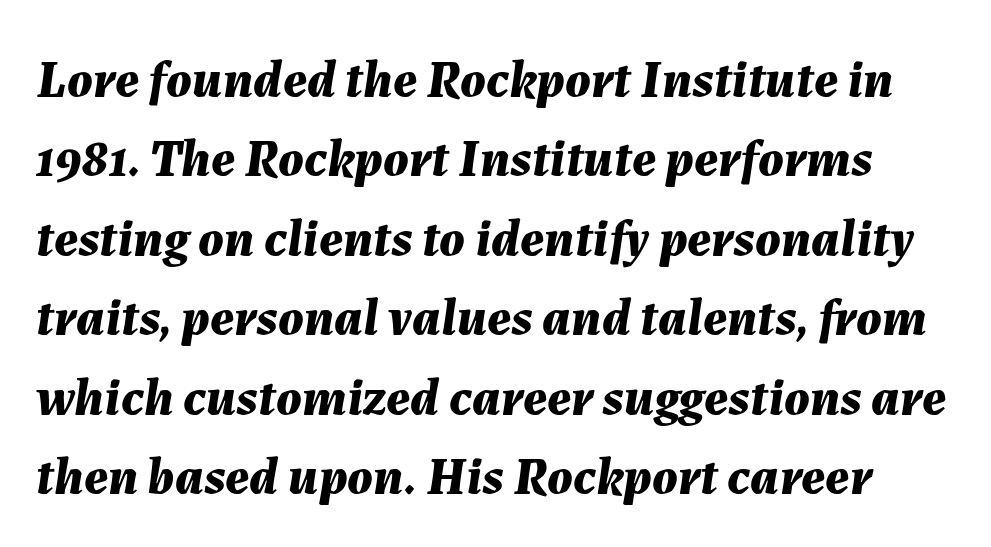
{"italic": "yes", "lean": "right", "slant_degrees": 7, "bold": "yes", "weight": "bold", "width": "normal", "stroke_contrast": "medium", "x_height": "medium", "monospaced": "no", "underline": "no", "line_spacing": "normal", "line_spacing_ratio": 1.5, "letter_spacing": "normal", "letter_spacing_em": 0.0, "glyph_px": 53}
